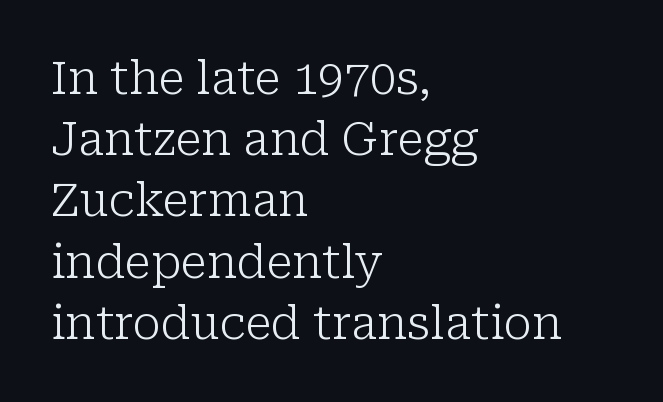
{"serif": "yes", "italic": "no", "bold": "no", "weight": "light", "width": "normal", "stroke_contrast": "low", "x_height": "medium", "monospaced": "no", "underline": "no", "align": "left", "line_spacing": "normal", "line_spacing_ratio": 1.33, "letter_spacing": "normal", "letter_spacing_em": 0.0, "glyph_px": 46}
